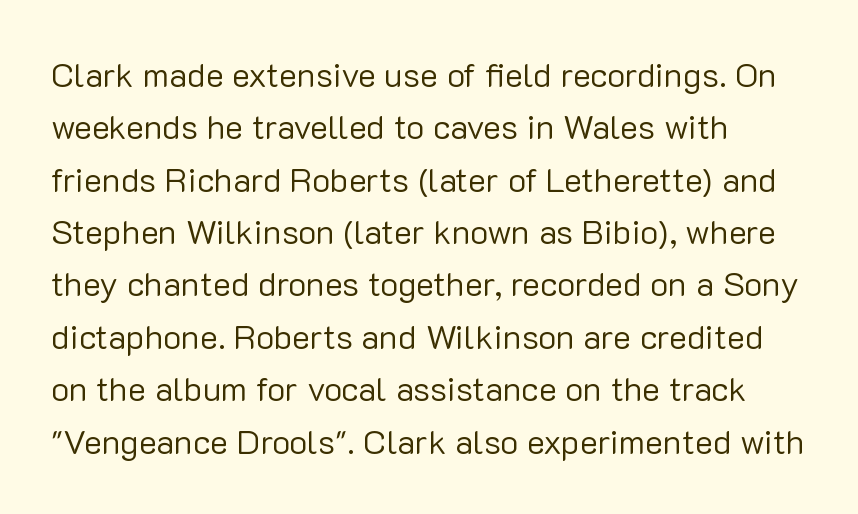
The image shows 34 px regular-weight sans-serif type, upright; set left-aligned, normal line spacing (1.54x), normal letter spacing, not underlined; low stroke contrast and a medium x-height.
